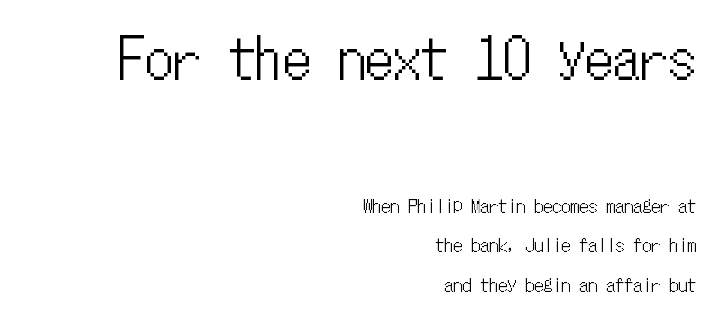
Q: Is the text italic (slanted)? A: No, it is upright.
Q: Is the text underlined? A: No.
Q: How is the paragraph aligned? A: Right-aligned.
Q: Is the spacing between letters normal or unusually wide? A: Normal.
Q: Is the spacing between lines tight, normal or loose? A: Loose.
Q: Which block of text is set in a larger size, the first (top) or the second (bottom)? A: The first (top) one.
Q: Width (condensed, normal, or wide)? A: Condensed.
Q: Stroke contrast? A: Low.
Q: x-height? A: Medium.
Q: Monospaced? A: Yes.
